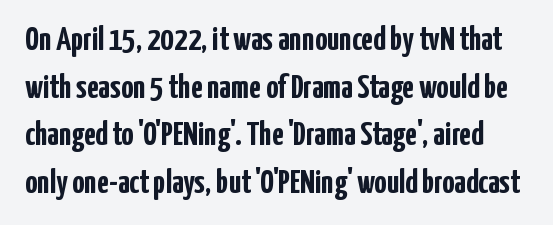
Q: Is the text bold? A: Yes.
Q: Is the text italic (slanted)? A: No, it is upright.
Q: Is the typeface a serif or a sans-serif typeface? A: Sans-serif.
Q: Is the text underlined? A: No.
Q: Is the spacing between letters normal or unusually wide? A: Normal.
Q: Is the spacing between lines tight, normal or loose? A: Normal.
Q: Width (condensed, normal, or wide)? A: Condensed.
Q: Stroke contrast? A: Low.
Q: x-height? A: Medium.
Q: Monospaced? A: No.
